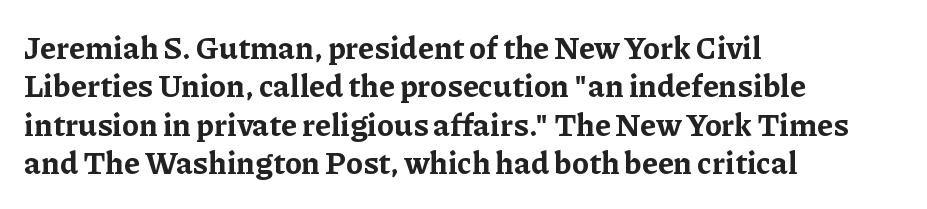
Tracking here is standard; glyphs follow each other at the usual distance. A classic flush-left, rag-right setting is used for this passage. You could not count columns in this text — the font is proportionally spaced. These lines were composed using upright roman letters.
